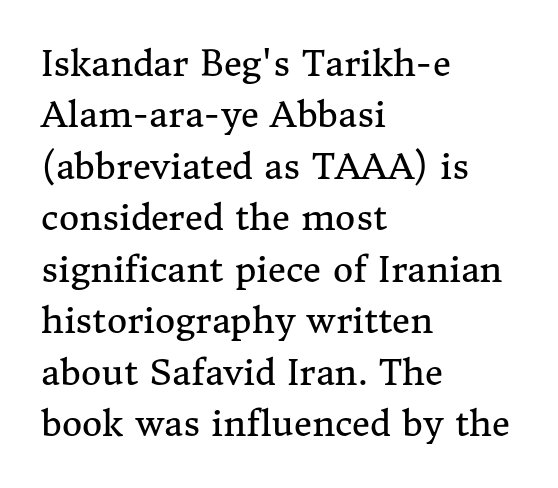
This is not heavy type; no bold has been used. You could not count columns in this text — the font is proportionally spaced. Type style note: has serifs. A typesetter would mark this as roman, not italic. The strip under each line holds only bare page.
